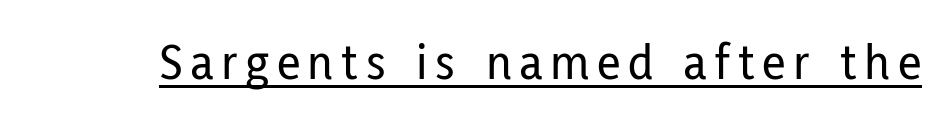
{"serif": "no", "italic": "no", "width": "condensed", "stroke_contrast": "low", "x_height": "medium", "monospaced": "no", "underline": "yes", "glyph_px": 52}
